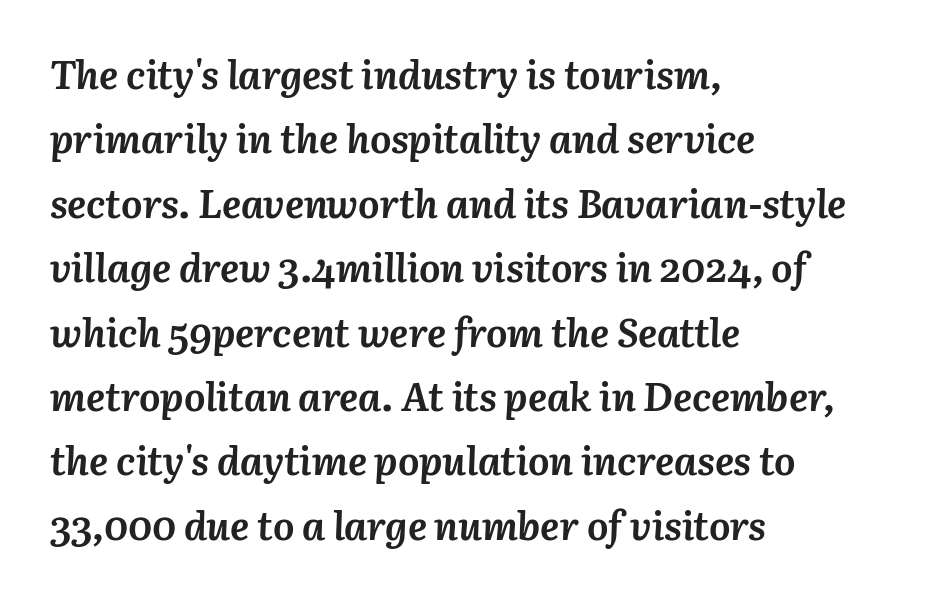
Think of a printed novel: that variable character pitch is what you see here. Summary of weight: heavy, a full bold. All the whitespace from short lines collects on the right. No extra tracking has been applied to these lines. Compared with ordinary roman type, these characters are visibly tilted.
